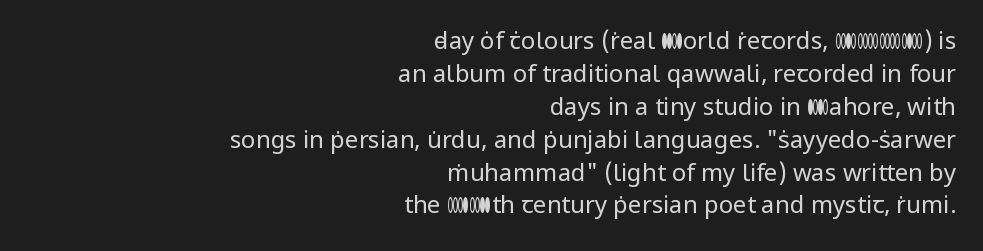
The image shows 24 px text type, upright; set right-aligned, normal line spacing (1.37x), normal letter spacing, not underlined.
